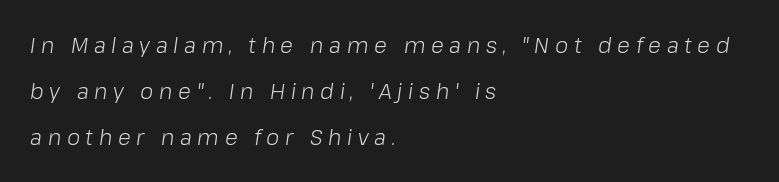
A student would call this left alignment; a typographer would say flush left, rag right. Stems here are at most as thick as an everyday book face. Is the type slanted? Yes — the strokes lean at a clear angle. This block would shrink considerably if given ordinary leading; it's expanded now. Honestly, the letter spacing is so wide it's the main thing you notice.
